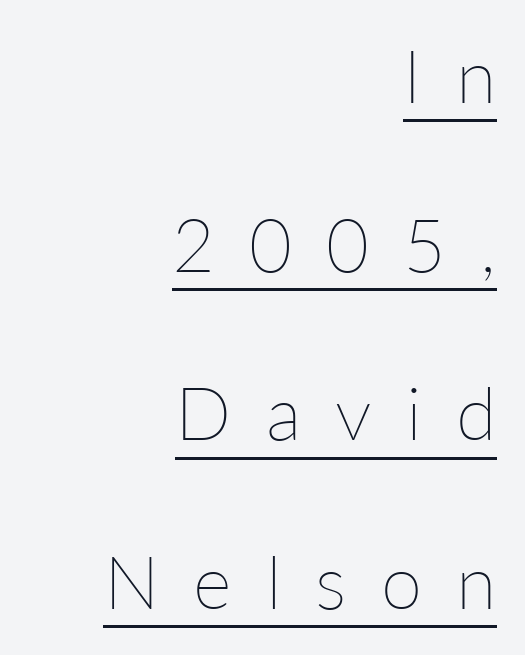
The image shows 74 px thin type, upright; set right-aligned, loose line spacing (2.28x), unusually wide letter spacing (+0.46 em), underlined; low stroke contrast and a medium x-height.
